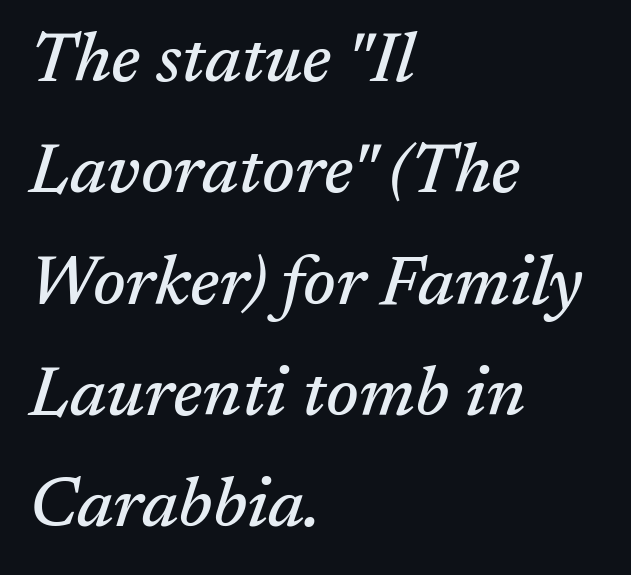
{"serif": "yes", "italic": "yes", "lean": "right", "slant_degrees": 17, "width": "normal", "stroke_contrast": "medium", "x_height": "medium", "monospaced": "no", "underline": "no", "align": "left", "line_spacing": "normal", "line_spacing_ratio": 1.59, "letter_spacing": "normal", "letter_spacing_em": 0.0, "glyph_px": 70}
